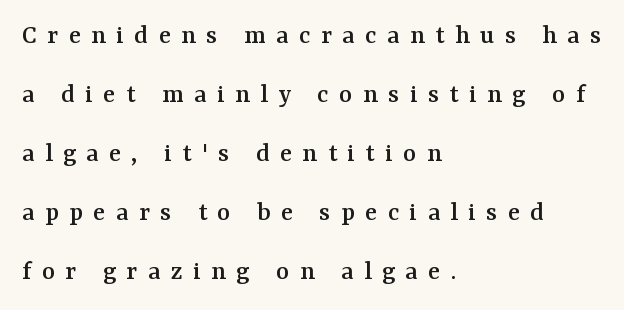
The image shows 28 px serif type, upright; set left-aligned, loose line spacing (2.11x), unusually wide letter spacing (+0.37 em), not underlined; medium stroke contrast and a medium x-height.
